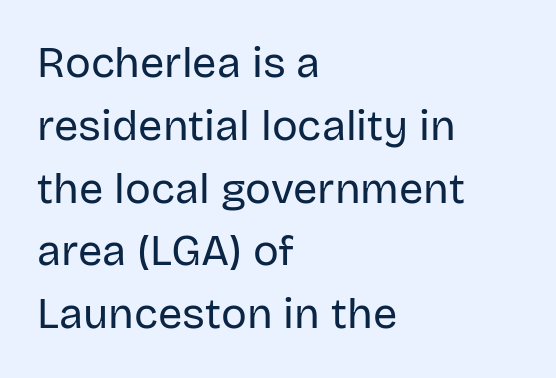
Q: Is the text bold? A: No.
Q: Is the text italic (slanted)? A: No, it is upright.
Q: Is the typeface a serif or a sans-serif typeface? A: Sans-serif.
Q: Is the text underlined? A: No.
Q: How is the paragraph aligned? A: Left-aligned.
Q: Is the spacing between letters normal or unusually wide? A: Normal.
Q: Is the spacing between lines tight, normal or loose? A: Normal.
Q: Width (condensed, normal, or wide)? A: Normal.
Q: Stroke contrast? A: Low.
Q: x-height? A: Large.
Q: Monospaced? A: No.
